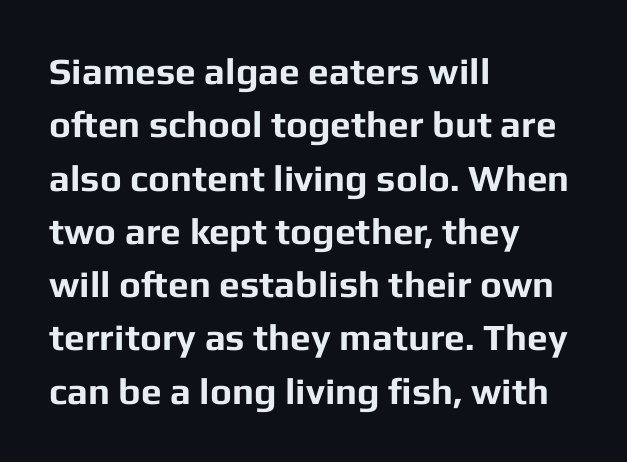
{"serif": "no", "italic": "no", "bold": "yes", "weight": "bold", "width": "normal", "stroke_contrast": "low", "x_height": "medium", "monospaced": "no", "underline": "no", "align": "left", "line_spacing": "normal", "line_spacing_ratio": 1.44, "letter_spacing": "normal", "letter_spacing_em": 0.0, "glyph_px": 37}
